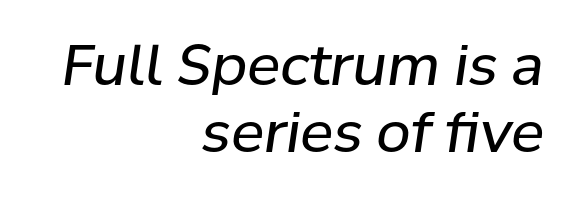
A typesetter would call this proportional, since set widths differ per character. Tracking value appears to be zero — textbook default spacing. The weight would be labelled regular, book, light, or lighter still. All the whitespace from short lines collects on the left.
